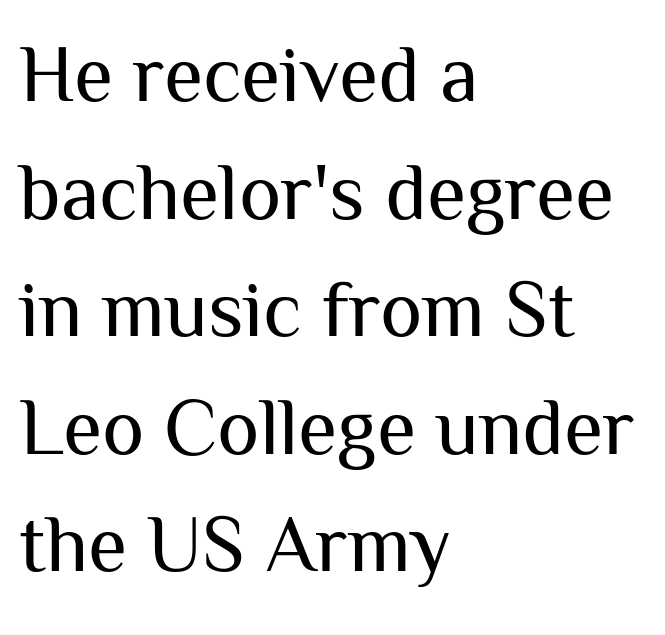
The image shows 80 px regular-weight sans-serif type, upright; set left-aligned, normal line spacing (1.47x), normal letter spacing, not underlined; medium stroke contrast and a medium x-height.
